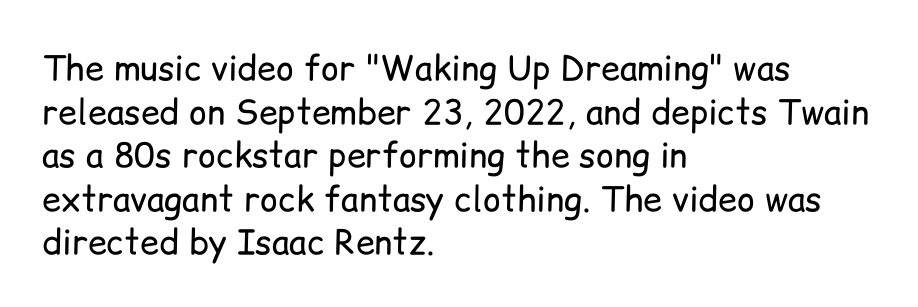
The image shows 34 px regular-weight sans-serif type, upright; set left-aligned, normal line spacing (1.28x), normal letter spacing, not underlined; low stroke contrast and a medium x-height.
